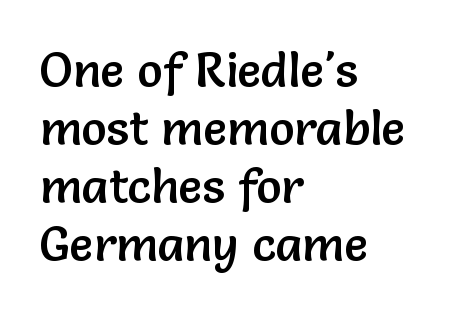
Ordinary non-slanted type is in use. Letterform terminals end flat and unadorned throughout the passage. The passage shown is typed in a proportional face where columns would drift. Here the glyphs are tracked normally, forming tight word shapes. Only glyphs here, with clear space below each row.
